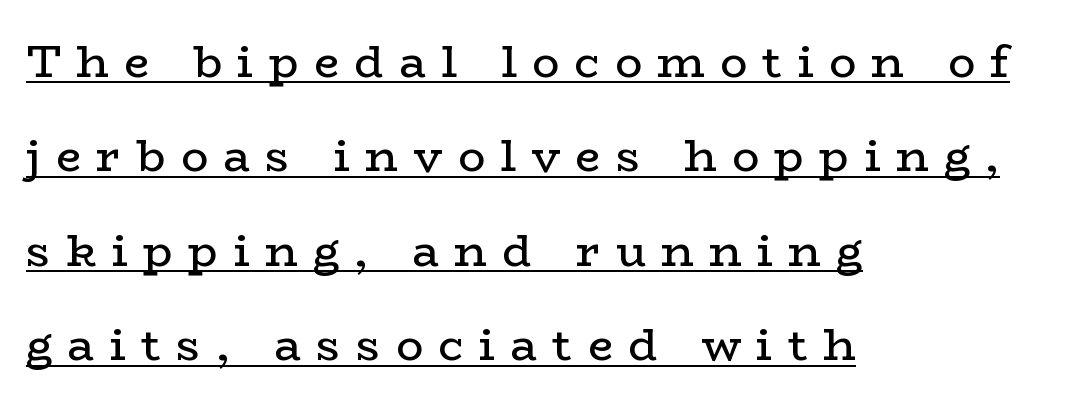
The image shows 45 px regular-weight, wide serif type, upright; set left-aligned, loose line spacing (2.1x), unusually wide letter spacing (+0.34 em), underlined; low stroke contrast and a medium x-height.
